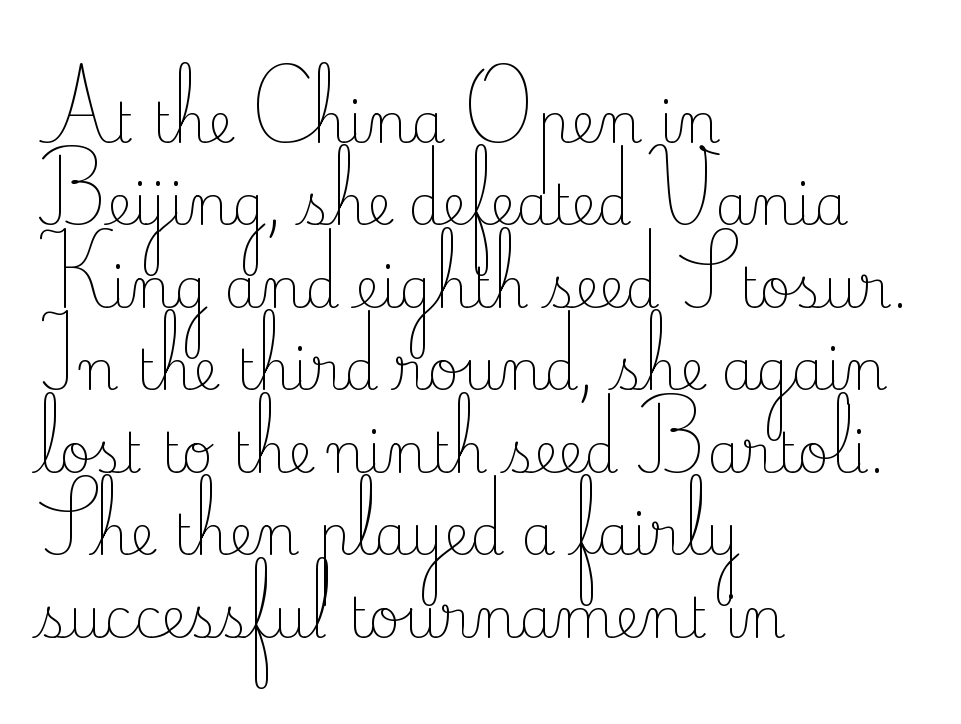
{"serif": "yes", "italic": "no", "bold": "no", "weight": "light", "width": "normal", "stroke_contrast": "low", "x_height": "small", "monospaced": "no", "underline": "no", "align": "left", "line_spacing": "normal", "line_spacing_ratio": 1.5, "letter_spacing": "normal", "letter_spacing_em": 0.0, "glyph_px": 55}
